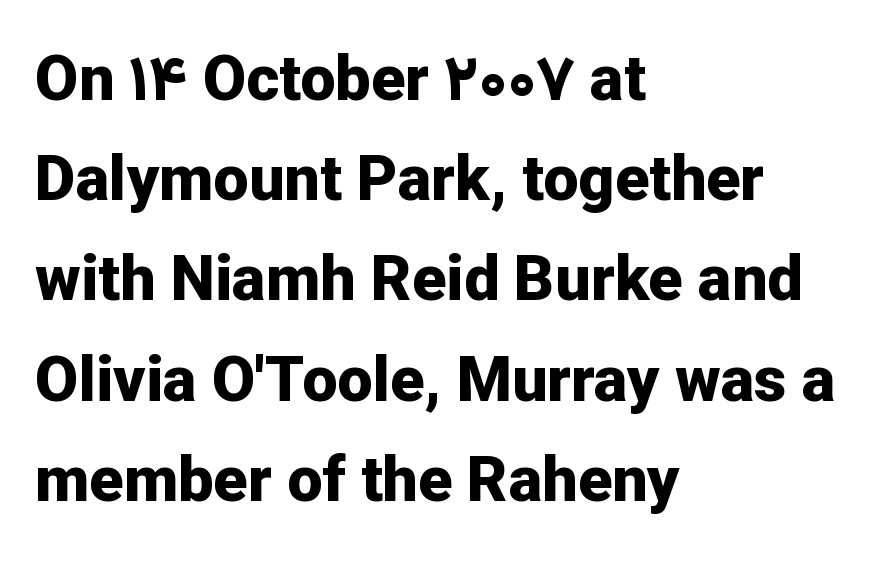
The image shows 63 px bold sans-serif type, upright; set left-aligned, normal line spacing (1.59x), normal letter spacing, not underlined; low stroke contrast and a medium x-height.
